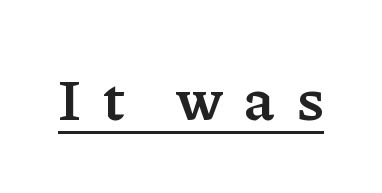
In terms of letterspacing, this is a distinctly airy, spread setting. A roman cut, with each character standing at attention. Proportional: the letters do not fall into vertical columns. A fair bit of extra ink — the face is semibold, not bold.
